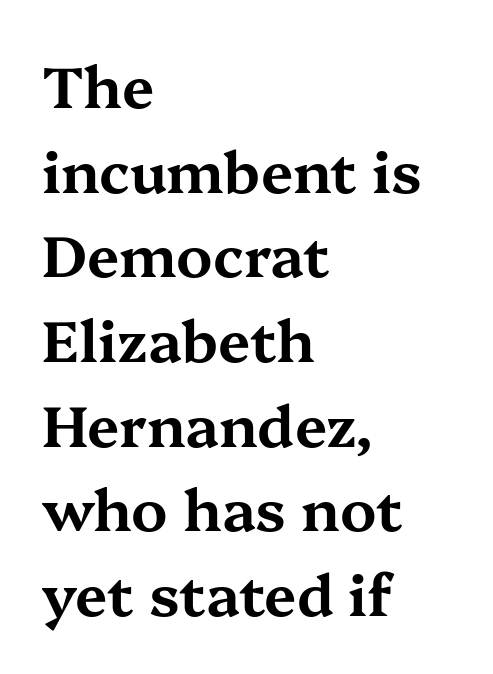
Q: Is the text italic (slanted)? A: No, it is upright.
Q: Is the typeface a serif or a sans-serif typeface? A: Serif.
Q: Is the text underlined? A: No.
Q: How is the paragraph aligned? A: Left-aligned.
Q: Is the spacing between letters normal or unusually wide? A: Normal.
Q: Is the spacing between lines tight, normal or loose? A: Normal.
Q: Width (condensed, normal, or wide)? A: Wide.
Q: Stroke contrast? A: Medium.
Q: x-height? A: Medium.
Q: Monospaced? A: No.
